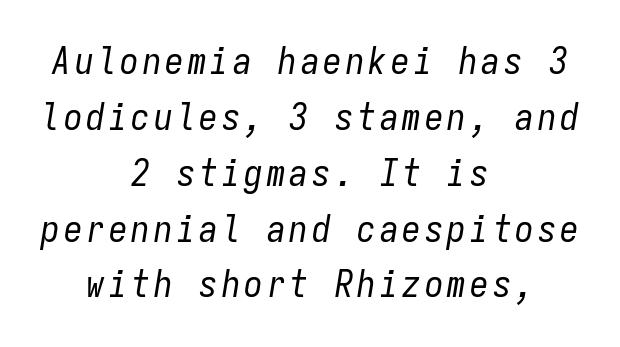
The image shows 37 px regular-weight, condensed type, italic (leaning right), monospaced; set centered, normal line spacing (1.51x), not underlined; low stroke contrast and a medium x-height.
